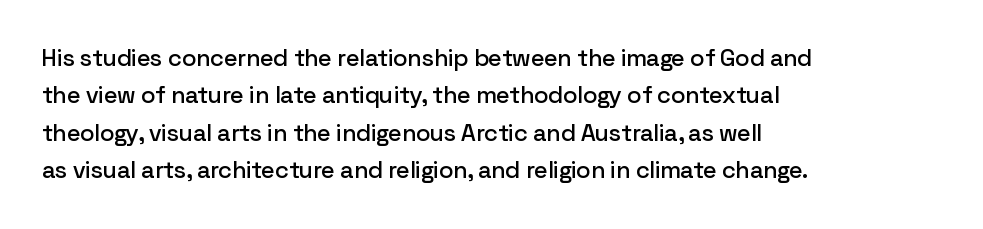
{"italic": "no", "underline": "no", "align": "left", "line_spacing": "normal", "line_spacing_ratio": 1.56, "letter_spacing": "normal", "letter_spacing_em": 0.0, "glyph_px": 24}
